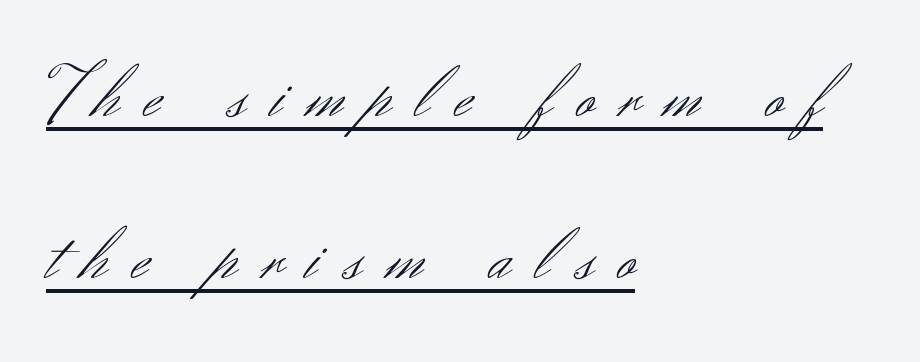
The image shows 75 px light sans-serif type; set left-aligned, loose line spacing (2.16x), unusually wide letter spacing (+0.33 em), underlined; medium stroke contrast and a small x-height.
